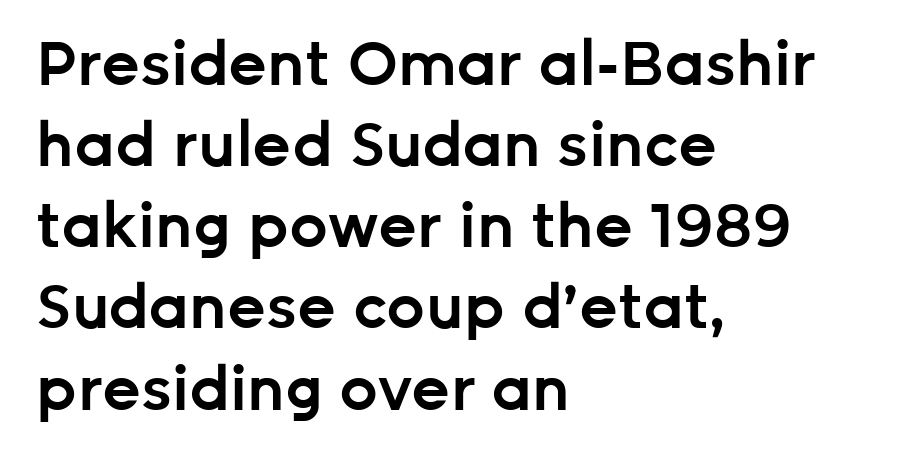
The passage shown is not underscored anywhere. The space between consecutive lines is moderate. The typography opts for an upright posture over an oblique one. The font is running at a semibold setting, under full bold. Standard letterfit; no display-style spreading of the glyphs. You could not count columns in this text — the font is proportionally spaced.
